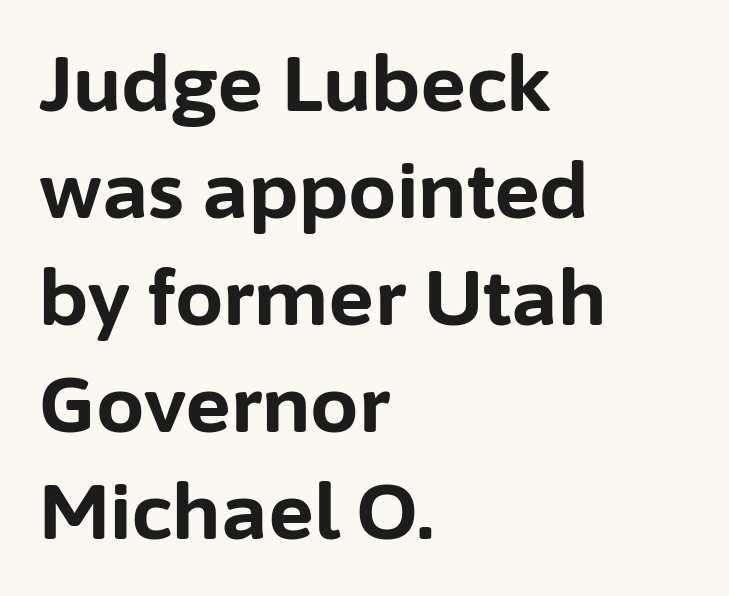
Q: Is the text bold? A: Yes.
Q: Is the text italic (slanted)? A: No, it is upright.
Q: Is the typeface a serif or a sans-serif typeface? A: Sans-serif.
Q: Is the text underlined? A: No.
Q: How is the paragraph aligned? A: Left-aligned.
Q: Is the spacing between letters normal or unusually wide? A: Normal.
Q: Is the spacing between lines tight, normal or loose? A: Normal.
Q: Width (condensed, normal, or wide)? A: Normal.
Q: Stroke contrast? A: Low.
Q: x-height? A: Medium.
Q: Monospaced? A: No.
